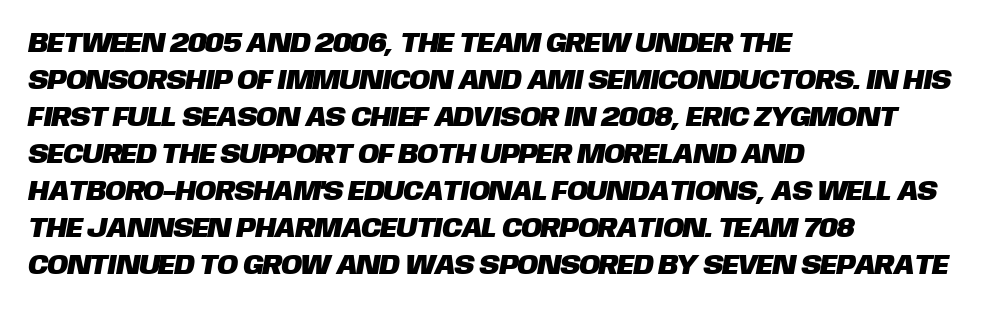
Q: Is the typeface a serif or a sans-serif typeface? A: Sans-serif.
Q: Is the text underlined? A: No.
Q: How is the paragraph aligned? A: Left-aligned.
Q: Is the spacing between letters normal or unusually wide? A: Normal.
Q: Is the spacing between lines tight, normal or loose? A: Normal.
Q: Width (condensed, normal, or wide)? A: Normal.
Q: Stroke contrast? A: Low.
Q: x-height? A: Large.
Q: Monospaced? A: No.
